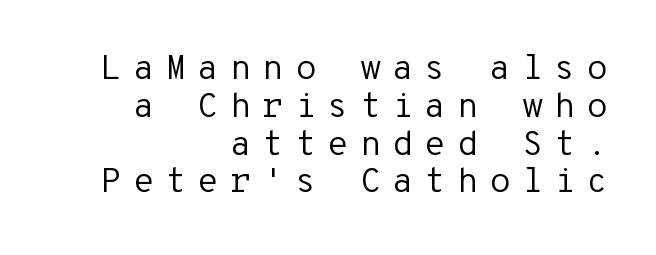
{"serif": "no", "italic": "no", "bold": "no", "weight": "regular", "width": "normal", "stroke_contrast": "low", "x_height": "medium", "monospaced": "yes", "underline": "no", "align": "right", "line_spacing": "tight", "line_spacing_ratio": 1.08, "letter_spacing": "wide", "letter_spacing_em": 0.31, "glyph_px": 35}
